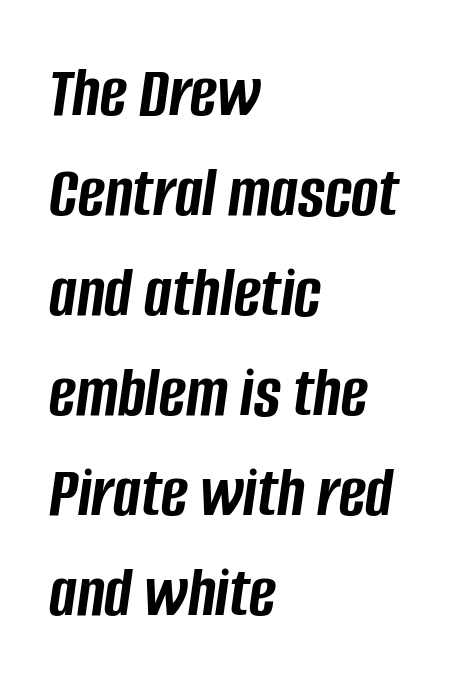
{"italic": "yes", "lean": "right", "slant_degrees": 8, "bold": "yes", "weight": "semibold", "width": "condensed", "stroke_contrast": "low", "x_height": "large", "monospaced": "no", "underline": "no", "align": "left", "line_spacing": "normal", "line_spacing_ratio": 1.37, "letter_spacing": "normal", "letter_spacing_em": 0.0, "glyph_px": 73}
